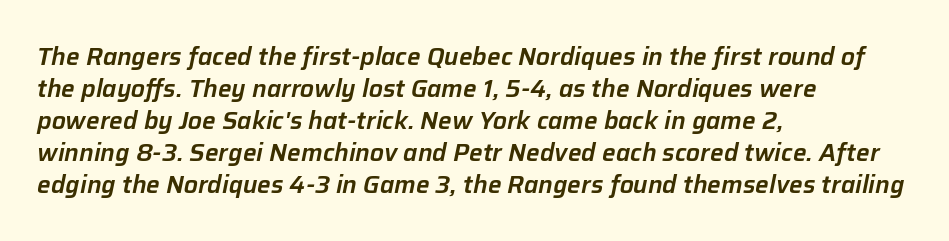
The image shows 24 px text type, italic (leaning right); set left-aligned, normal line spacing (1.33x), normal letter spacing, not underlined.
